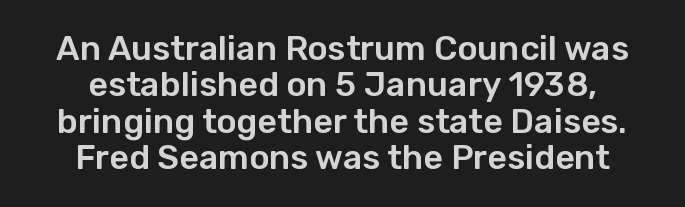
{"serif": "no", "italic": "no", "width": "normal", "stroke_contrast": "low", "x_height": "medium", "monospaced": "no", "underline": "no", "align": "center", "line_spacing": "tight", "line_spacing_ratio": 1.07, "letter_spacing": "normal", "letter_spacing_em": 0.0, "glyph_px": 34}
